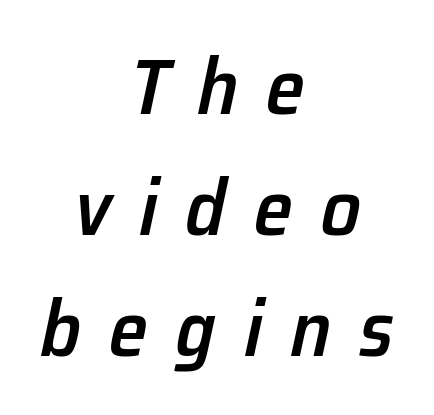
Q: Is the text bold? A: Semi-bold.
Q: Is the text italic (slanted)? A: Yes, it leans right by about 12 degrees.
Q: Is the text underlined? A: No.
Q: How is the paragraph aligned? A: Centered.
Q: Is the spacing between letters normal or unusually wide? A: Unusually wide.
Q: Is the spacing between lines tight, normal or loose? A: Normal.
Q: Width (condensed, normal, or wide)? A: Normal.
Q: Stroke contrast? A: Low.
Q: x-height? A: Medium.
Q: Monospaced? A: No.
